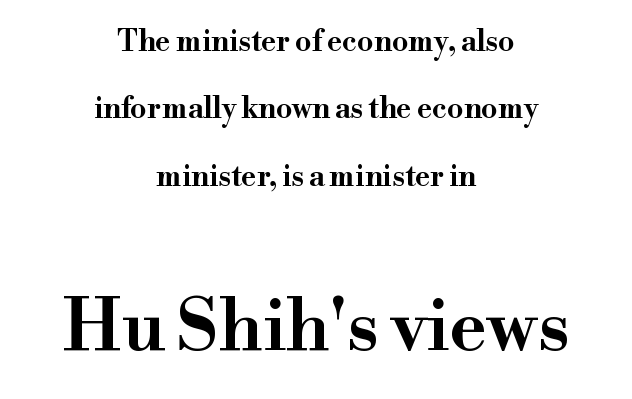
The image shows 72 px wide serif type, upright; set centered, loose line spacing (2.32x), normal letter spacing, not underlined; the second (bottom) block is 2.48x larger; high stroke contrast and a small x-height.
